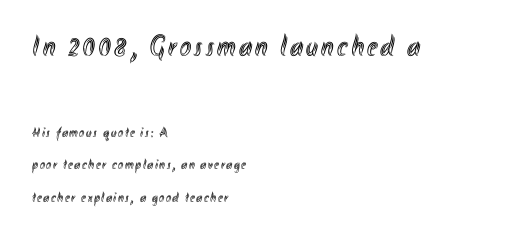
{"width": "condensed", "x_height": "small", "monospaced": "no", "underline": "no", "align": "left", "line_spacing": "loose", "line_spacing_ratio": 2.32, "larger_block": "first", "size_ratio": 2.14, "glyph_px": 30}
